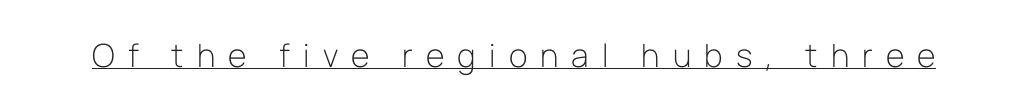
Q: Is the text bold? A: No.
Q: Is the text italic (slanted)? A: No, it is upright.
Q: Is the typeface a serif or a sans-serif typeface? A: Sans-serif.
Q: Is the text underlined? A: Yes.
Q: Is the spacing between letters normal or unusually wide? A: Unusually wide.
Q: Width (condensed, normal, or wide)? A: Normal.
Q: Stroke contrast? A: Low.
Q: x-height? A: Medium.
Q: Monospaced? A: No.
